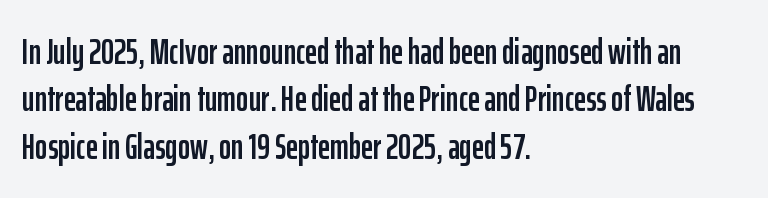
No feet cap the strokes, marking this as sans-serif type. The designer left line spacing at the default. There is no visible air inserted between adjacent glyphs. Caption: multi-line text, flush left, ragged right. The face used here is proportionally spaced, like ordinary book or web type. This is the regular roman posture of the typeface.
